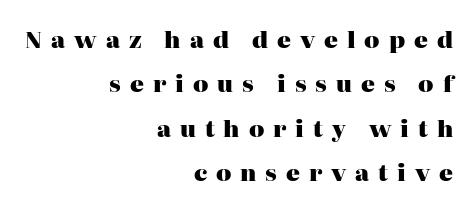
The foot of each line stays bare and open. Weight check: bold — yes, fully. Caption: expanded tracking, letters set apart. The letters stand straight up with perfectly vertical stems.
